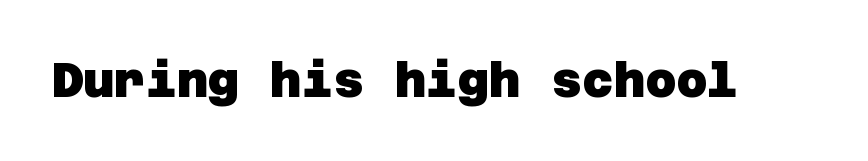
The image shows 48 px heavy sans-serif type; set normal letter spacing, not underlined; low stroke contrast and a large x-height.
